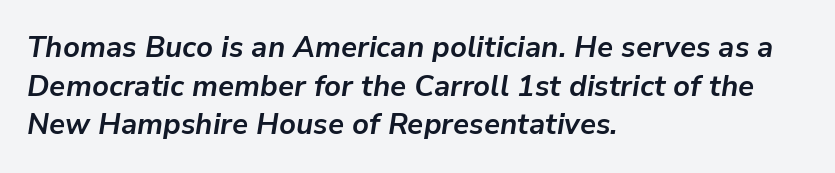
This sample uses plain, unmodified letter spacing. The text block is weighted toward the left margin, trailing off unevenly rightward. Think of a printed novel: that variable character pitch is what you see here. The space directly below the letters is spotless. Italic? Definitely — the glyphs are oblique. Compared with typical paragraphs, the rows here are spaced about the same.
